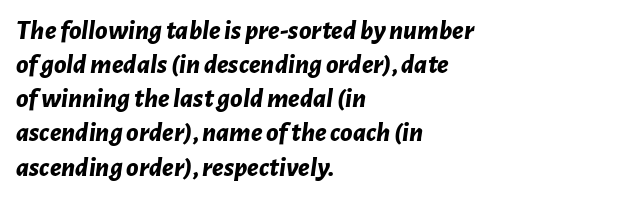
Just letters on the line, the space beneath them empty. Reading down the block, your eye returns to a fixed left position each line. This sample uses plain, unmodified letter spacing. These lines are rendered in a variable-pitch font.
